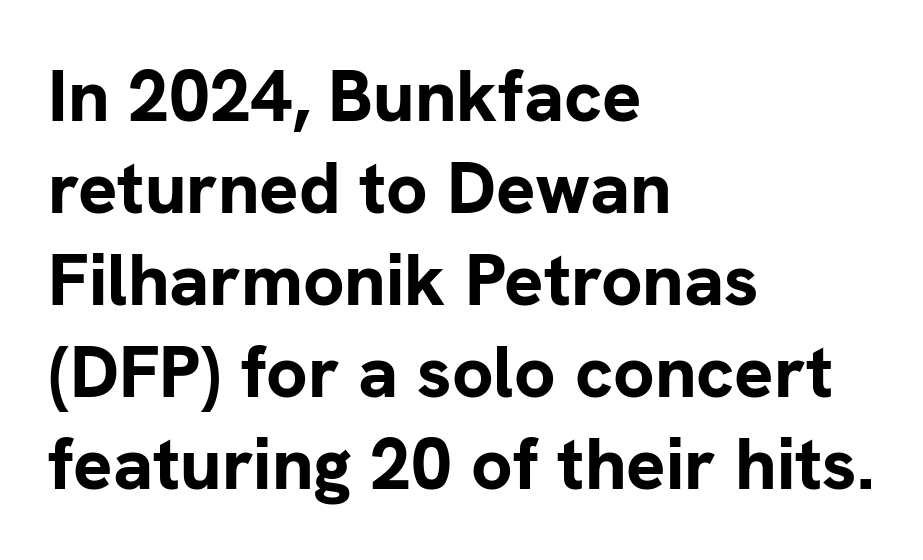
Every stem runs plumb, perpendicular to the baseline. Looks like regular typesetting: each glyph gets only the width it needs. One glance says typical: line gaps are just what's usual. As a designer I'd log this as weight 700, bold. The face used here is rendered with its standard letterfit.
